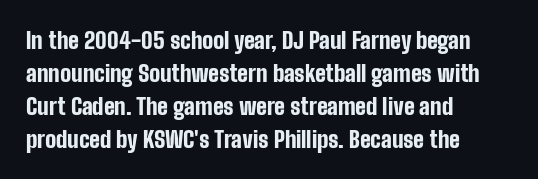
{"italic": "no", "bold": "yes", "underline": "no", "align": "left", "line_spacing": "normal", "line_spacing_ratio": 1.43, "letter_spacing": "normal", "letter_spacing_em": 0.0, "glyph_px": 23}
